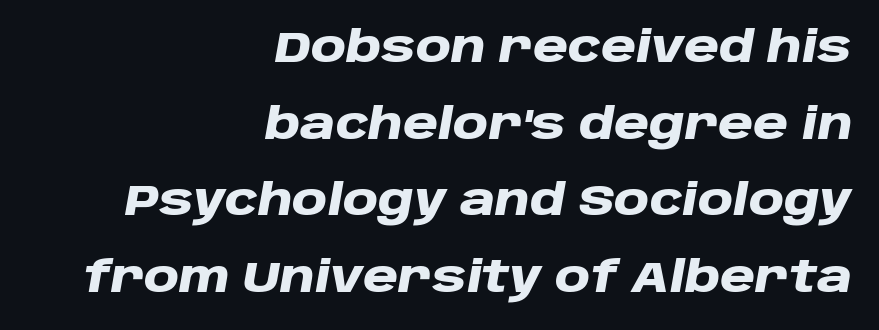
Q: Is the text bold? A: Yes.
Q: Is the text italic (slanted)? A: Yes, it leans right by about 10 degrees.
Q: Is the text underlined? A: No.
Q: How is the paragraph aligned? A: Right-aligned.
Q: Is the spacing between letters normal or unusually wide? A: Normal.
Q: Width (condensed, normal, or wide)? A: Wide.
Q: Stroke contrast? A: Low.
Q: x-height? A: Large.
Q: Monospaced? A: No.
